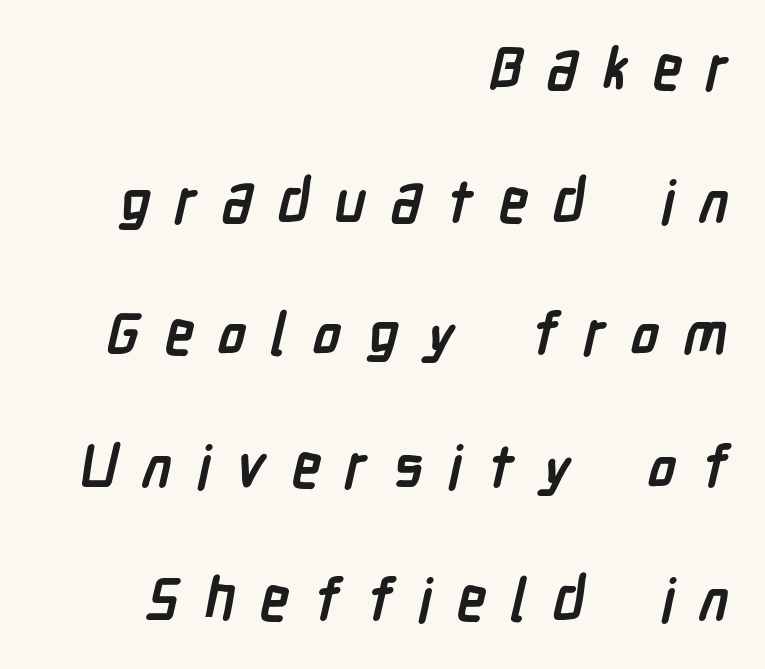
The image shows 59 px semibold, condensed sans-serif type; set right-aligned, loose line spacing (2.25x), unusually wide letter spacing (+0.42 em), not underlined; low stroke contrast and a medium x-height.
